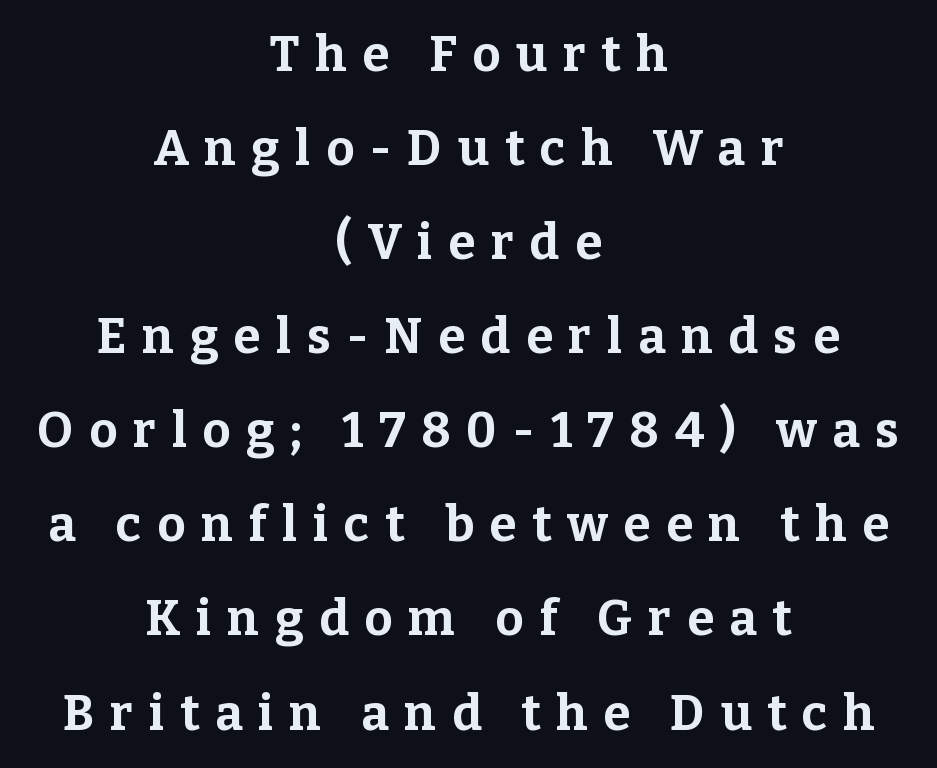
{"serif": "yes", "italic": "no", "bold": "yes", "weight": "bold", "width": "normal", "stroke_contrast": "low", "x_height": "medium", "monospaced": "no", "underline": "no", "align": "center", "line_spacing": "loose", "line_spacing_ratio": 1.92, "letter_spacing": "wide", "letter_spacing_em": 0.32, "glyph_px": 49}
